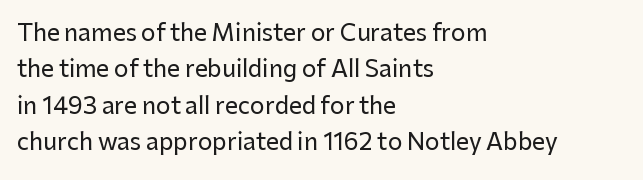
Q: Is the text italic (slanted)? A: No, it is upright.
Q: Is the text underlined? A: No.
Q: How is the paragraph aligned? A: Left-aligned.
Q: Is the spacing between letters normal or unusually wide? A: Normal.
Q: Is the spacing between lines tight, normal or loose? A: Normal.
